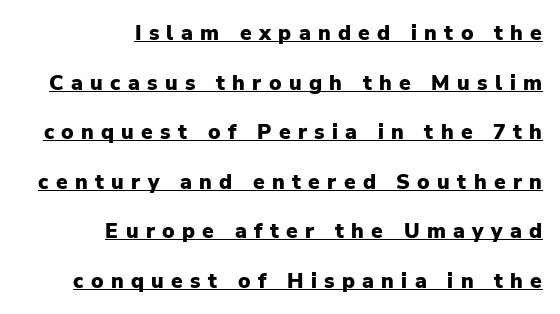
Where is the straight margin? On the right. Substantial extra tracking has been applied to these lines. A roman cut, with each character standing at attention. Look at the stroke-to-counter ratio: heavy, a bold.
